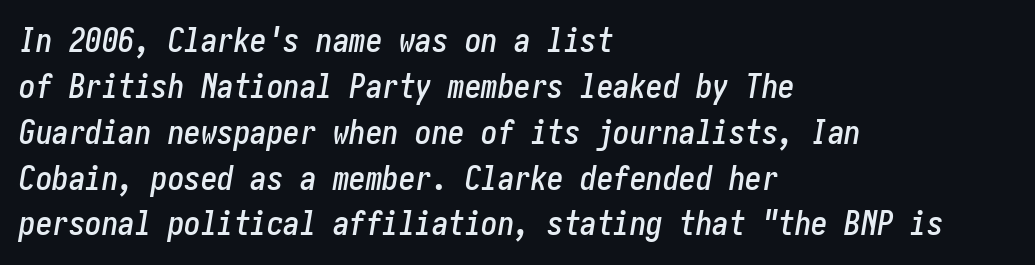
Q: Is the text italic (slanted)? A: Yes, it leans right by about 10 degrees.
Q: Is the text underlined? A: No.
Q: How is the paragraph aligned? A: Left-aligned.
Q: Is the spacing between letters normal or unusually wide? A: Normal.
Q: Is the spacing between lines tight, normal or loose? A: Normal.
Q: Width (condensed, normal, or wide)? A: Condensed.
Q: Stroke contrast? A: Low.
Q: x-height? A: Medium.
